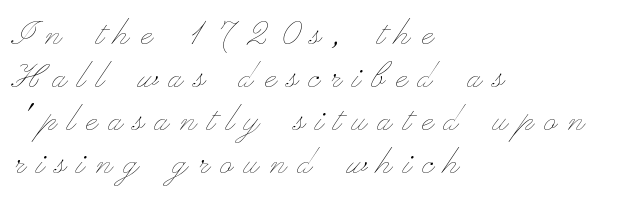
Alignment: flush left. The letterforms stand isolated, each surrounded by extra space. A typesetter would call this proportional, since set widths differ per character. The strokes are not fattened; the text isn't bold.
